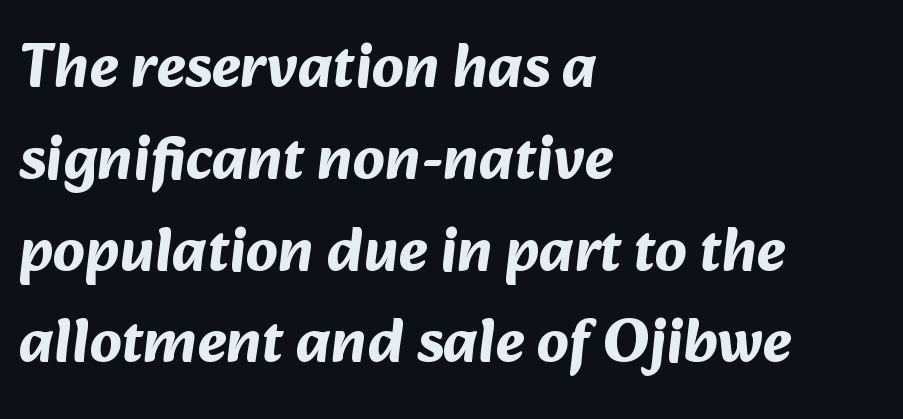
{"serif": "no", "bold": "yes", "weight": "bold", "width": "normal", "stroke_contrast": "medium", "x_height": "medium", "monospaced": "no", "underline": "no", "align": "left", "line_spacing": "normal", "line_spacing_ratio": 1.48, "letter_spacing": "normal", "letter_spacing_em": 0.0, "glyph_px": 62}
